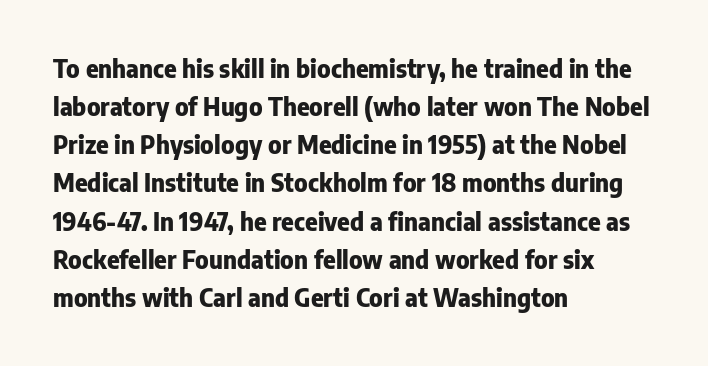
Any mark beneath the type? The region is blank. The letters stand upright; this is a roman face. The type is set solid horizontally, with unmodified tracking. Which margin do the lines hug? The left one — the right edge is uneven. The rendering uses a bold face; every stroke is thick and dark.
